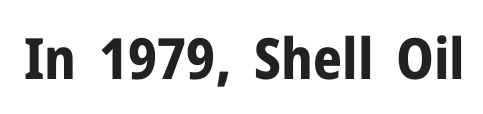
Q: Is the text bold? A: Yes.
Q: Is the text italic (slanted)? A: No, it is upright.
Q: Is the typeface a serif or a sans-serif typeface? A: Sans-serif.
Q: Is the text underlined? A: No.
Q: Is the spacing between letters normal or unusually wide? A: Normal.
Q: Width (condensed, normal, or wide)? A: Normal.
Q: Stroke contrast? A: Low.
Q: x-height? A: Medium.
Q: Monospaced? A: No.
